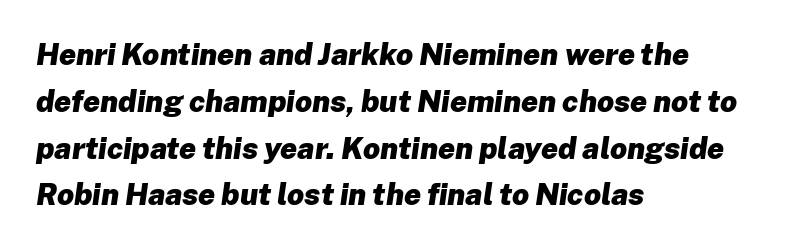
The image shows 30 px heavy type, italic (leaning right); set left-aligned, normal line spacing (1.56x), normal letter spacing, not underlined; low stroke contrast and a medium x-height.
